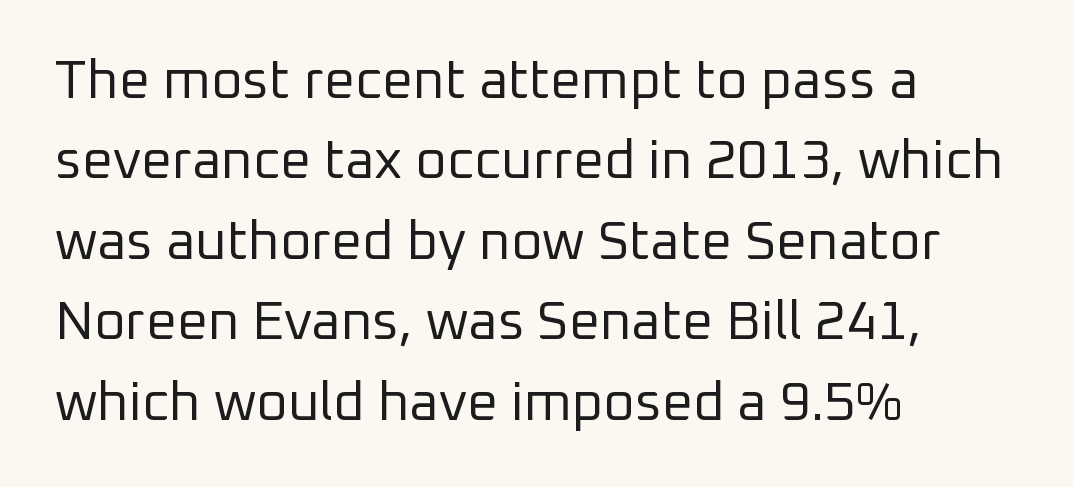
The image shows 54 px regular-weight sans-serif type, upright; set left-aligned, normal line spacing (1.49x), normal letter spacing, not underlined; low stroke contrast and a medium x-height.
